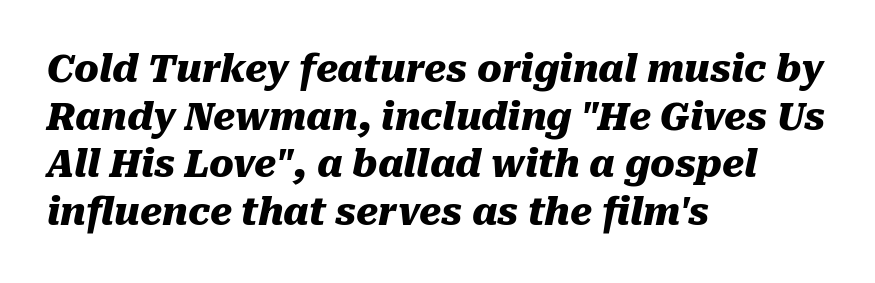
The image shows 37 px heavy type, italic (leaning right); set left-aligned, normal line spacing (1.29x), normal letter spacing, not underlined; medium stroke contrast and a medium x-height.
